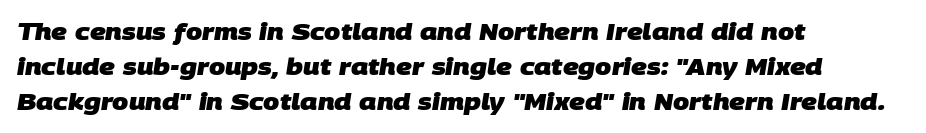
{"bold": "yes", "underline": "no", "align": "left", "line_spacing": "normal", "line_spacing_ratio": 1.52, "letter_spacing": "normal", "letter_spacing_em": 0.0, "glyph_px": 23}
